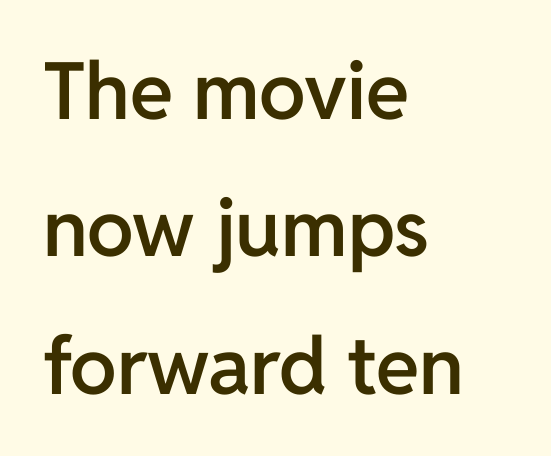
Q: Is the text bold? A: Semi-bold.
Q: Is the text italic (slanted)? A: No, it is upright.
Q: Is the typeface a serif or a sans-serif typeface? A: Sans-serif.
Q: Is the text underlined? A: No.
Q: How is the paragraph aligned? A: Left-aligned.
Q: Is the spacing between letters normal or unusually wide? A: Normal.
Q: Width (condensed, normal, or wide)? A: Normal.
Q: Stroke contrast? A: Low.
Q: x-height? A: Medium.
Q: Monospaced? A: No.
